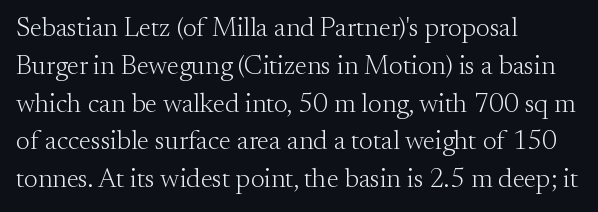
Q: Is the text bold? A: No.
Q: Is the text italic (slanted)? A: No, it is upright.
Q: Is the text underlined? A: No.
Q: How is the paragraph aligned? A: Left-aligned.
Q: Is the spacing between letters normal or unusually wide? A: Normal.
Q: Is the spacing between lines tight, normal or loose? A: Normal.
